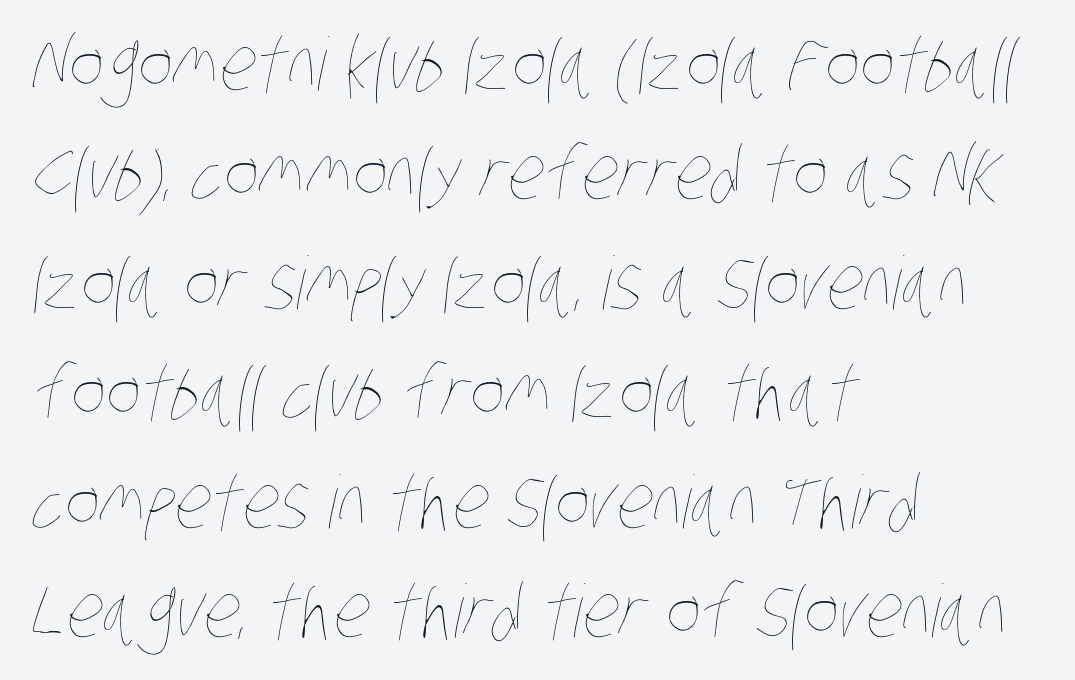
Varying glyph widths throughout — classic text-font behaviour. A normal amount of white space separates one row of letters from the next. Reading down the block, your eye returns to a fixed left position each line. Each word holds together tightly as a unit, with standard inter-letter gaps. Lines of text with bare space underneath.
